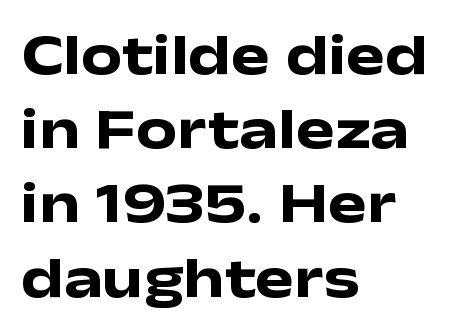
The image shows 58 px heavy, wide sans-serif type, upright; set left-aligned, normal line spacing (1.28x), normal letter spacing, not underlined; low stroke contrast and a medium x-height.
